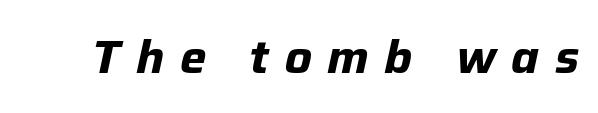
The image shows 47 px bold type, italic (leaning right); set unusually wide letter spacing (+0.33 em), not underlined; low stroke contrast and a medium x-height.
